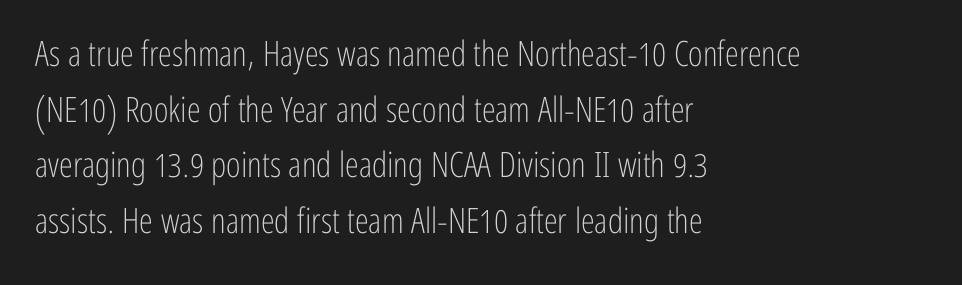
{"serif": "no", "italic": "no", "bold": "no", "weight": "light", "width": "condensed", "stroke_contrast": "low", "x_height": "medium", "monospaced": "no", "underline": "no", "align": "left", "line_spacing": "normal", "line_spacing_ratio": 1.59, "letter_spacing": "normal", "letter_spacing_em": 0.0, "glyph_px": 35}
